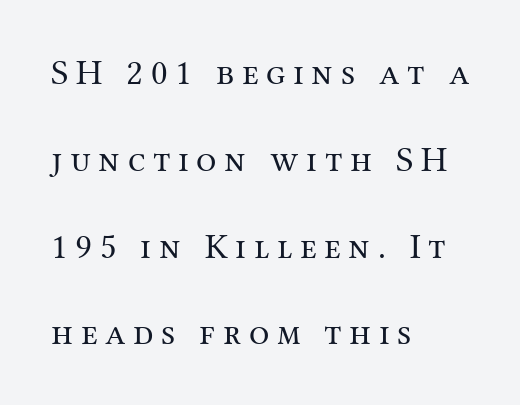
Q: Is the text bold? A: No.
Q: Is the text italic (slanted)? A: No, it is upright.
Q: Is the typeface a serif or a sans-serif typeface? A: Serif.
Q: Is the text underlined? A: No.
Q: How is the paragraph aligned? A: Left-aligned.
Q: Is the spacing between letters normal or unusually wide? A: Unusually wide.
Q: Is the spacing between lines tight, normal or loose? A: Loose.
Q: Width (condensed, normal, or wide)? A: Normal.
Q: Stroke contrast? A: Medium.
Q: x-height? A: Medium.
Q: Monospaced? A: No.
